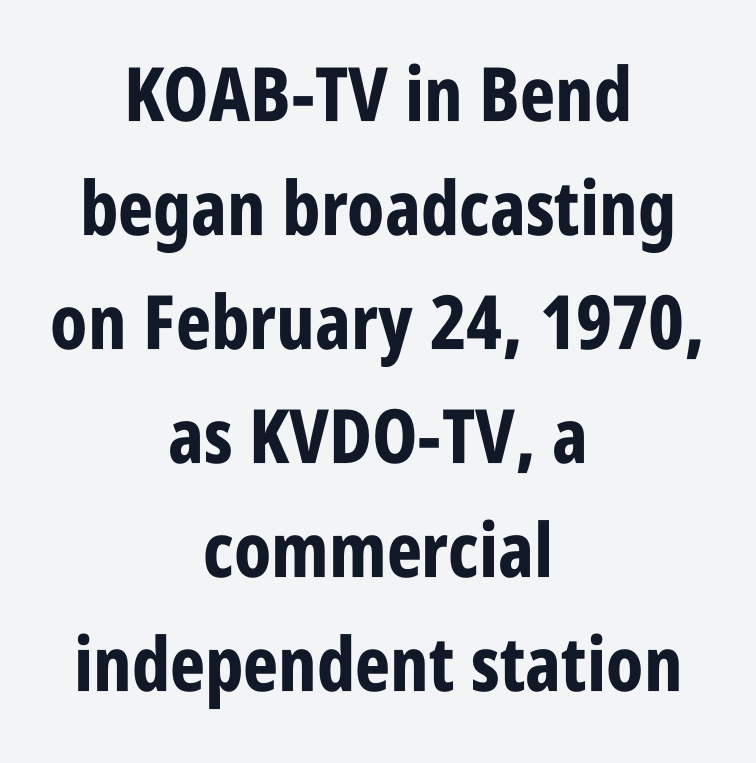
Notice how thick the strokes are: this is what a full bold looks like. The block of text has a typical density, with ordinary space between rows. Beneath every word, the page is bare. Looks like regular typesetting: each glyph gets only the width it needs. Short note: letters normally spaced. Each line is balanced around a shared central axis.
